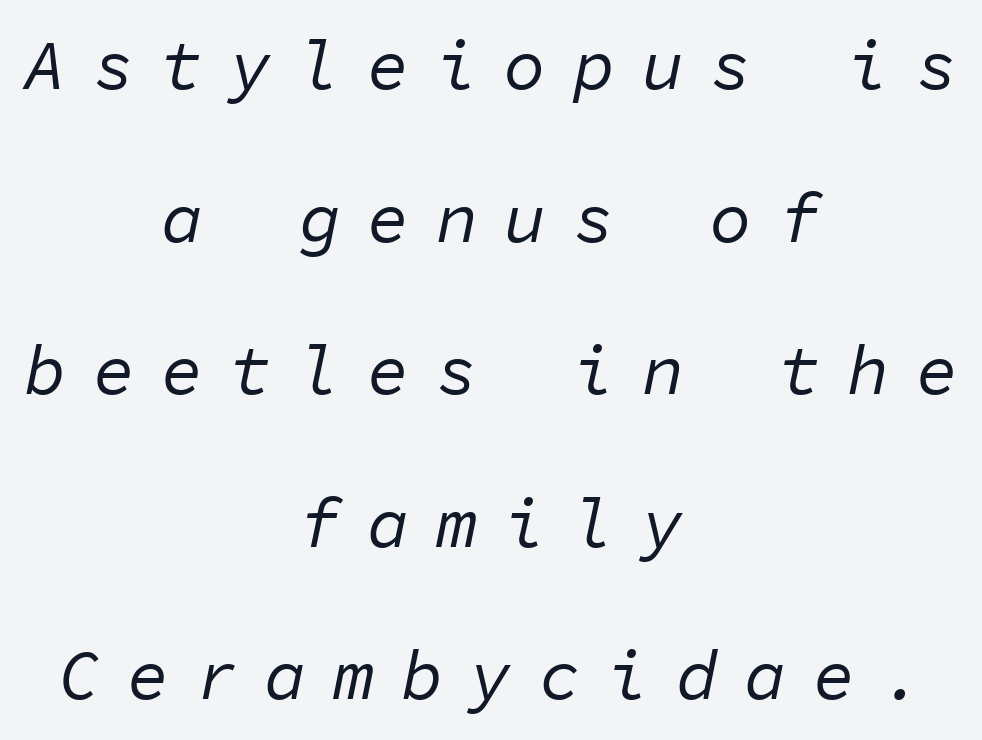
{"italic": "yes", "lean": "right", "slant_degrees": 11, "bold": "no", "weight": "regular", "width": "normal", "stroke_contrast": "low", "x_height": "medium", "monospaced": "yes", "underline": "no", "align": "center", "line_spacing": "loose", "line_spacing_ratio": 2.18, "letter_spacing": "wide", "letter_spacing_em": 0.38, "glyph_px": 70}
